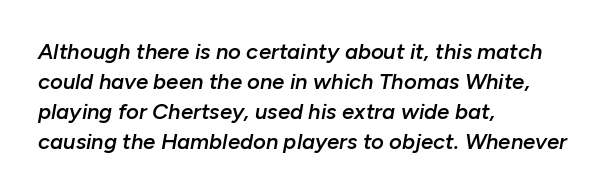
Q: Is the text bold? A: Semi-bold.
Q: Is the text italic (slanted)? A: Yes, it leans right by about 10 degrees.
Q: Is the text underlined? A: No.
Q: How is the paragraph aligned? A: Left-aligned.
Q: Is the spacing between letters normal or unusually wide? A: Normal.
Q: Is the spacing between lines tight, normal or loose? A: Normal.
